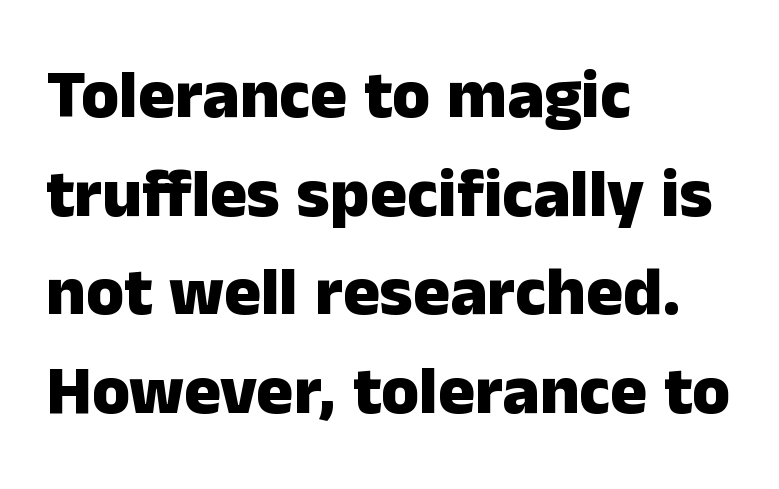
Here the designer chose a conventional face with non-uniform glyph widths. Underline: absent. In terms of weight, the rendering is a true, heavy bold. A typesetter would call this leading conventional body-copy spacing.
